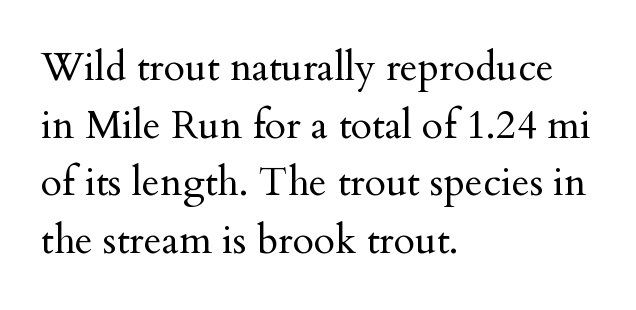
Posture: straight, roman, zero tilt. Only glyphs here, with clear space below each row. Line starts are locked; line ends wander. Successive baselines arrive at the customary interval. This sample uses a serif face.
